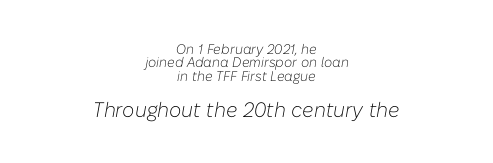
{"italic": "yes", "lean": "right", "slant_degrees": 10, "bold": "no", "underline": "no", "align": "center", "line_spacing": "tight", "line_spacing_ratio": 0.96, "letter_spacing": "normal", "letter_spacing_em": 0.0, "larger_block": "second", "size_ratio": 1.5, "glyph_px": 21}
